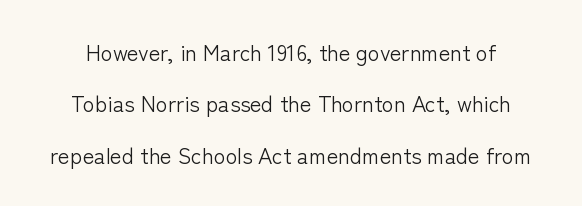
Q: Is the text bold? A: No.
Q: Is the text italic (slanted)? A: No, it is upright.
Q: Is the text underlined? A: No.
Q: Is the spacing between letters normal or unusually wide? A: Normal.
Q: Is the spacing between lines tight, normal or loose? A: Loose.
